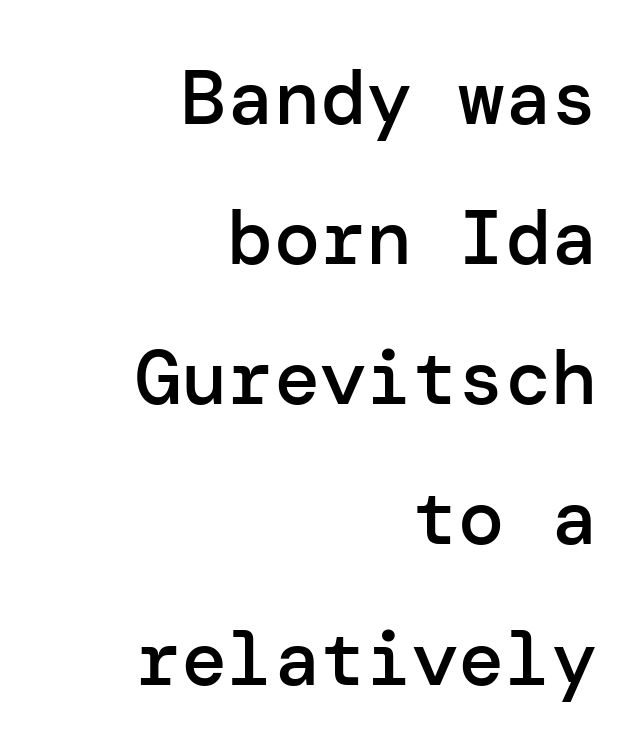
{"serif": "no", "italic": "no", "bold": "semi", "weight": "semibold", "width": "normal", "stroke_contrast": "low", "x_height": "medium", "underline": "no", "align": "right", "line_spacing_ratio": 1.82, "letter_spacing": "normal", "letter_spacing_em": 0.0, "glyph_px": 77}
